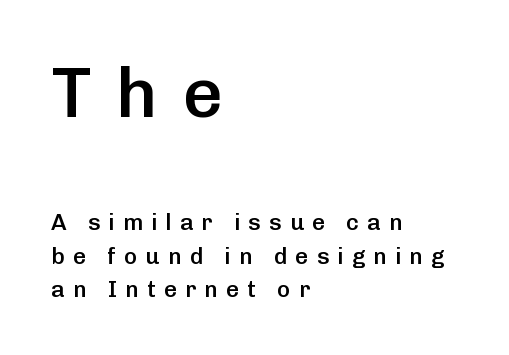
Q: Is the text bold? A: Semi-bold.
Q: Is the text italic (slanted)? A: No, it is upright.
Q: Is the typeface a serif or a sans-serif typeface? A: Sans-serif.
Q: Is the text underlined? A: No.
Q: How is the paragraph aligned? A: Left-aligned.
Q: Is the spacing between letters normal or unusually wide? A: Unusually wide.
Q: Is the spacing between lines tight, normal or loose? A: Normal.
Q: Which block of text is set in a larger size, the first (top) or the second (bottom)? A: The first (top) one.
Q: Width (condensed, normal, or wide)? A: Normal.
Q: Stroke contrast? A: Low.
Q: x-height? A: Medium.
Q: Monospaced? A: No.
